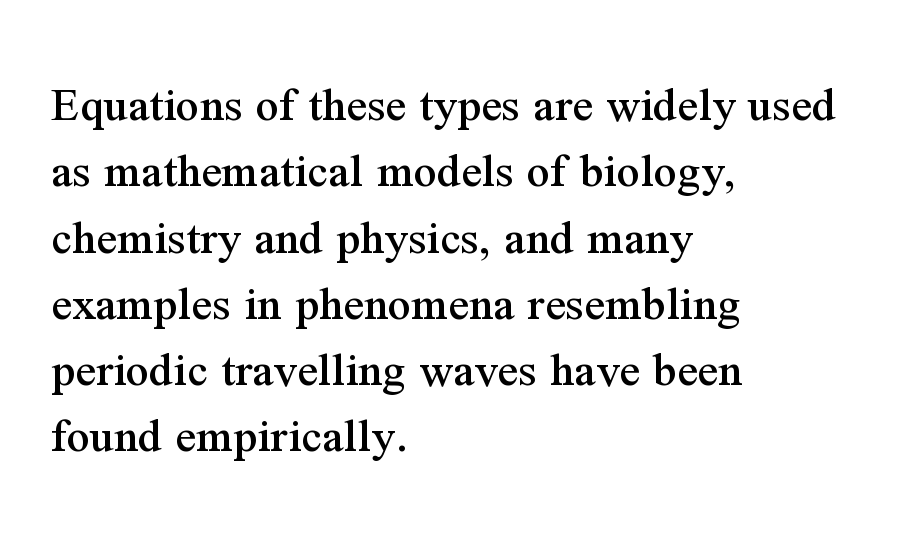
Nope, not italic — everything's standing straight. Caption: standard tracking, unaltered. Nobody drew a line under any word here. Every row of glyphs begins at an identical x-position on the left.
